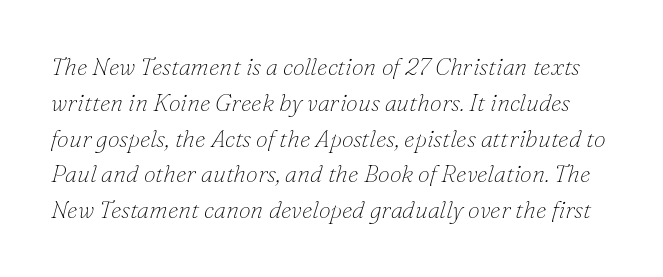
The image shows 24 px text type, italic (leaning right); set normal line spacing (1.49x), normal letter spacing, not underlined.
